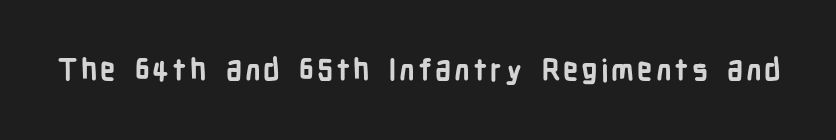
{"serif": "no", "italic": "no", "bold": "yes", "weight": "bold", "width": "condensed", "stroke_contrast": "low", "x_height": "medium", "monospaced": "no", "underline": "no", "glyph_px": 30}
